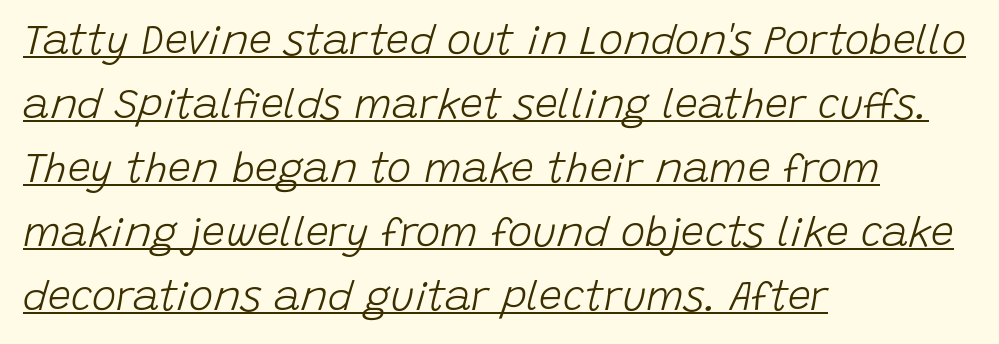
The image shows 41 px light type, italic (leaning right); set left-aligned, normal line spacing (1.56x), normal letter spacing, underlined; low stroke contrast and a large x-height.
